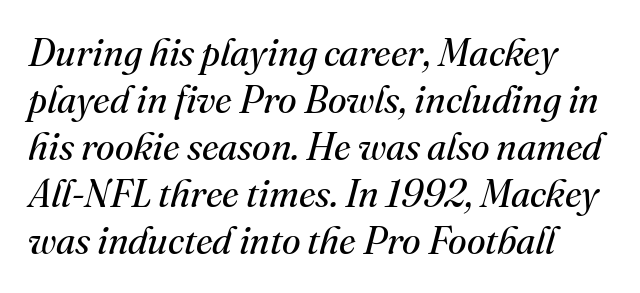
{"serif": "yes", "italic": "yes", "lean": "right", "slant_degrees": 16, "bold": "no", "weight": "regular", "width": "normal", "stroke_contrast": "medium", "x_height": "small", "monospaced": "no", "underline": "no", "line_spacing_ratio": 1.24, "letter_spacing": "normal", "letter_spacing_em": 0.0, "glyph_px": 38}
